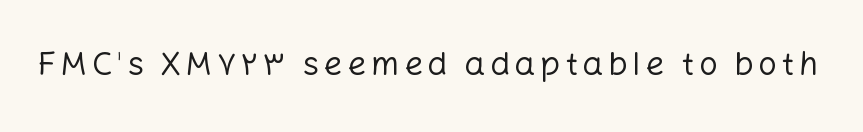
Q: Is the text bold? A: No.
Q: Is the text italic (slanted)? A: No, it is upright.
Q: Is the typeface a serif or a sans-serif typeface? A: Sans-serif.
Q: Is the text underlined? A: No.
Q: Width (condensed, normal, or wide)? A: Normal.
Q: Stroke contrast? A: Low.
Q: x-height? A: Medium.
Q: Monospaced? A: No.
